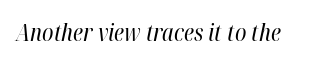
Q: Is the text bold? A: No.
Q: Is the text italic (slanted)? A: Yes, it leans right by about 12 degrees.
Q: Is the text underlined? A: No.
Q: Is the spacing between letters normal or unusually wide? A: Normal.
